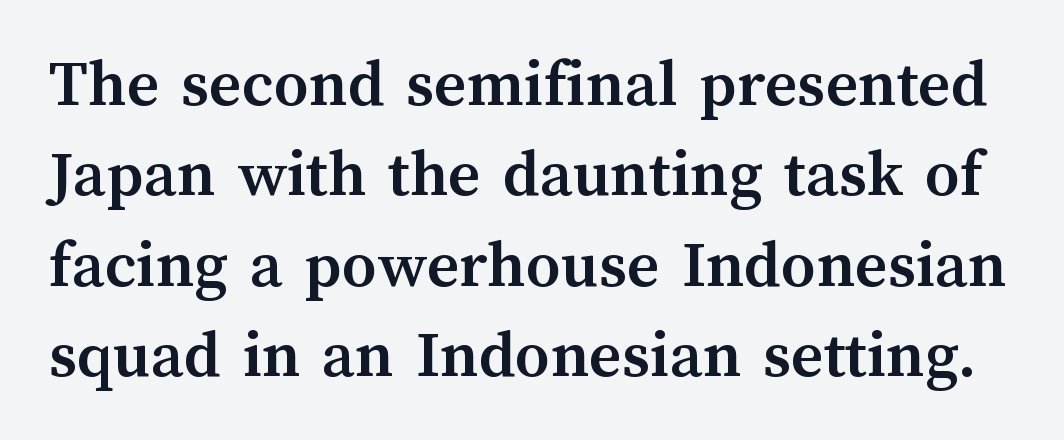
The area under the type is left untouched. Posture: upright roman. Look at the tracking — it's just the regular setting, nothing added. The rendering uses a moderate line-height, typical for paragraphs. The face used here is proportionally spaced, like ordinary book or web type. Every letter is thick-stroked: bold, no question.
